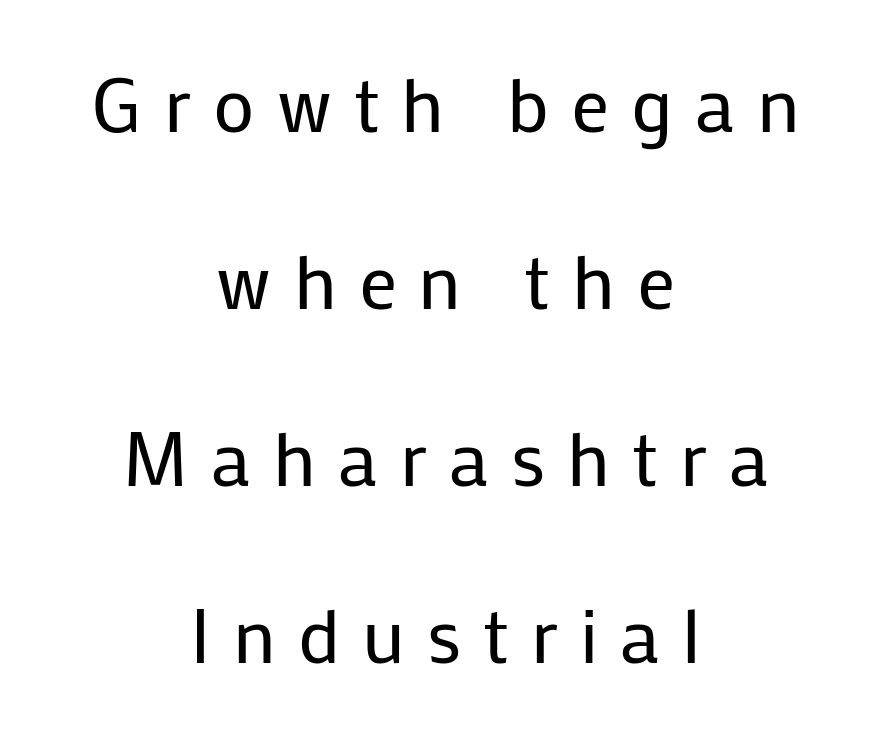
Lines of text with bare space underneath. A typesetter would label this face a sans. Airy leading. The letters advance in unequal steps, a hallmark of proportional type.
